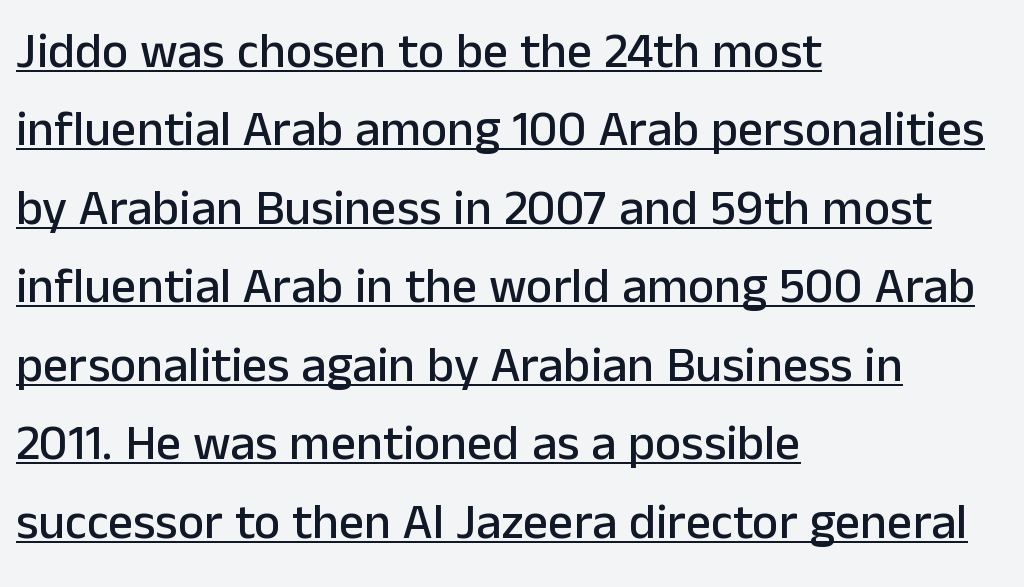
Q: Is the text italic (slanted)? A: No, it is upright.
Q: Is the typeface a serif or a sans-serif typeface? A: Sans-serif.
Q: Is the text underlined? A: Yes.
Q: How is the paragraph aligned? A: Left-aligned.
Q: Is the spacing between letters normal or unusually wide? A: Normal.
Q: Is the spacing between lines tight, normal or loose? A: Normal.
Q: Width (condensed, normal, or wide)? A: Normal.
Q: Stroke contrast? A: Low.
Q: x-height? A: Medium.
Q: Monospaced? A: No.
